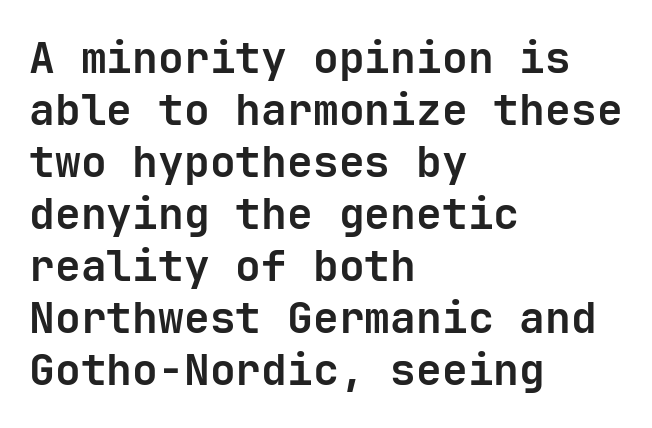
The image shows 43 px bold sans-serif type, upright, monospaced; set left-aligned, line spacing 1.21x, normal letter spacing, not underlined; low stroke contrast and a medium x-height.
